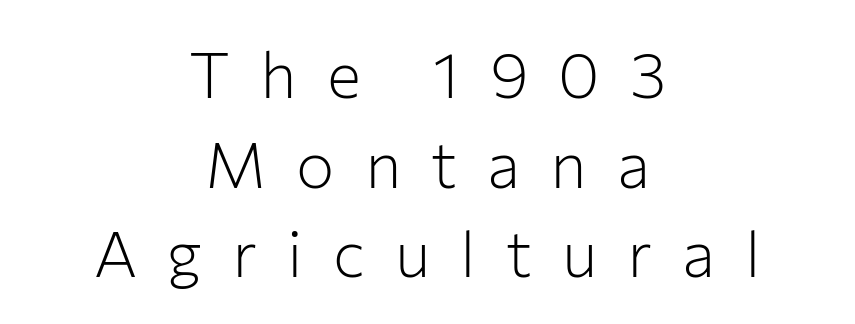
Q: Is the text bold? A: No.
Q: Is the text italic (slanted)? A: No, it is upright.
Q: Is the typeface a serif or a sans-serif typeface? A: Sans-serif.
Q: Is the text underlined? A: No.
Q: How is the paragraph aligned? A: Centered.
Q: Is the spacing between letters normal or unusually wide? A: Unusually wide.
Q: Is the spacing between lines tight, normal or loose? A: Normal.
Q: Width (condensed, normal, or wide)? A: Normal.
Q: Stroke contrast? A: Low.
Q: x-height? A: Medium.
Q: Monospaced? A: No.
